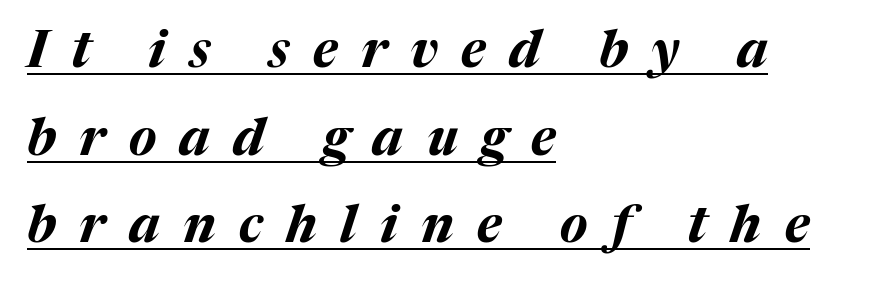
The image shows 51 px bold type, italic (leaning right); set left-aligned, line spacing 1.72x, unusually wide letter spacing (+0.46 em), underlined; medium stroke contrast and a medium x-height.
